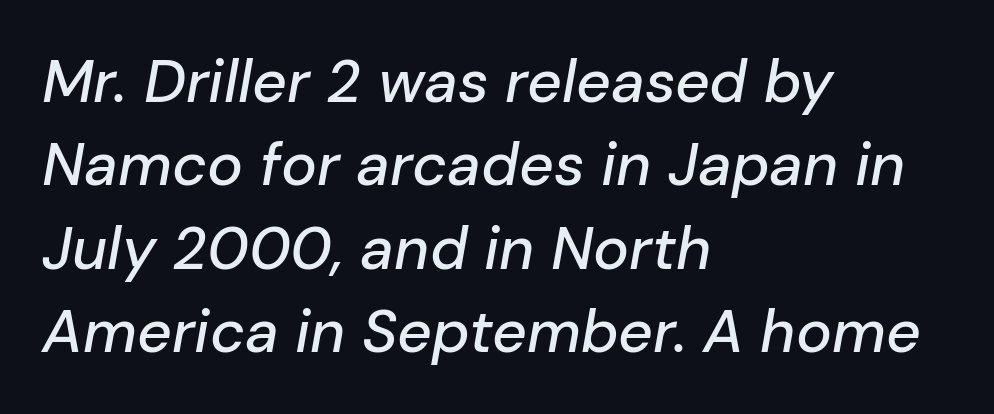
The image shows 60 px text type, italic (leaning right); set left-aligned, normal line spacing (1.39x), normal letter spacing, not underlined; low stroke contrast and a medium x-height.
